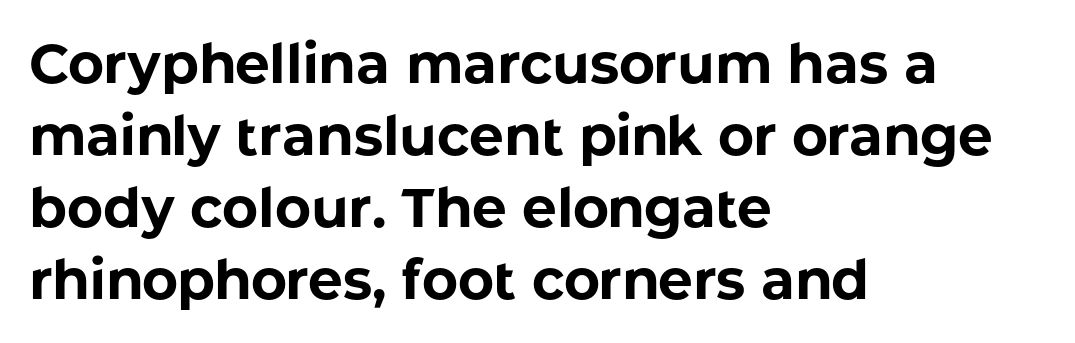
Q: Is the text bold? A: Yes.
Q: Is the text italic (slanted)? A: No, it is upright.
Q: Is the typeface a serif or a sans-serif typeface? A: Sans-serif.
Q: Is the text underlined? A: No.
Q: How is the paragraph aligned? A: Left-aligned.
Q: Is the spacing between letters normal or unusually wide? A: Normal.
Q: Is the spacing between lines tight, normal or loose? A: Normal.
Q: Width (condensed, normal, or wide)? A: Normal.
Q: Stroke contrast? A: Low.
Q: x-height? A: Medium.
Q: Monospaced? A: No.
